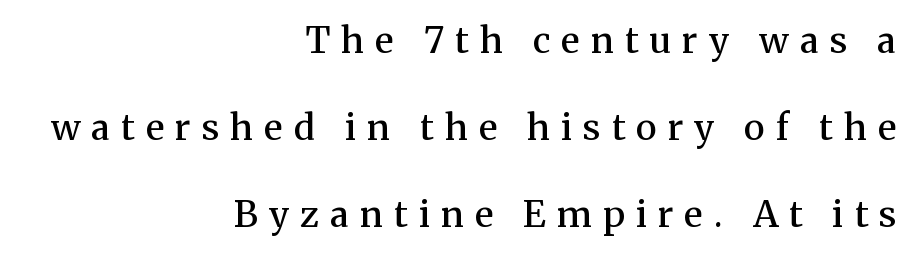
The image shows 36 px semibold serif type, upright; set right-aligned, loose line spacing (2.41x), unusually wide letter spacing (+0.31 em), not underlined; medium stroke contrast and a medium x-height.
